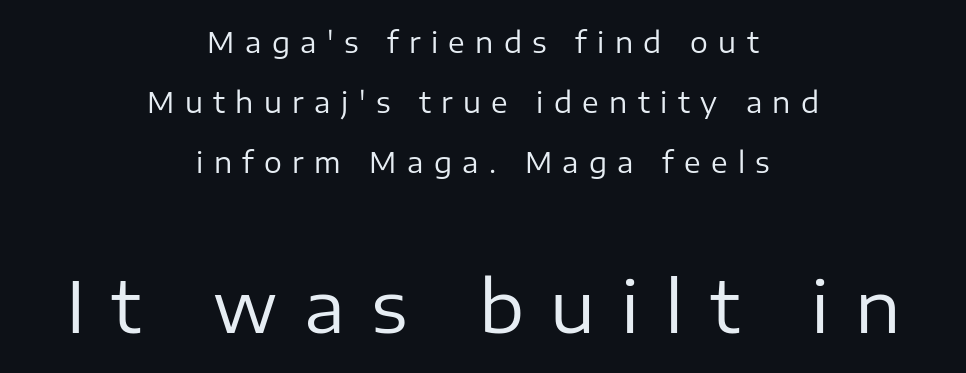
The passage shown stacks its lines with a broad gap. Rendered with straight, roman letterforms. Caption: multi-line text, centered on the measure. This is not heavy type; no bold has been used.
